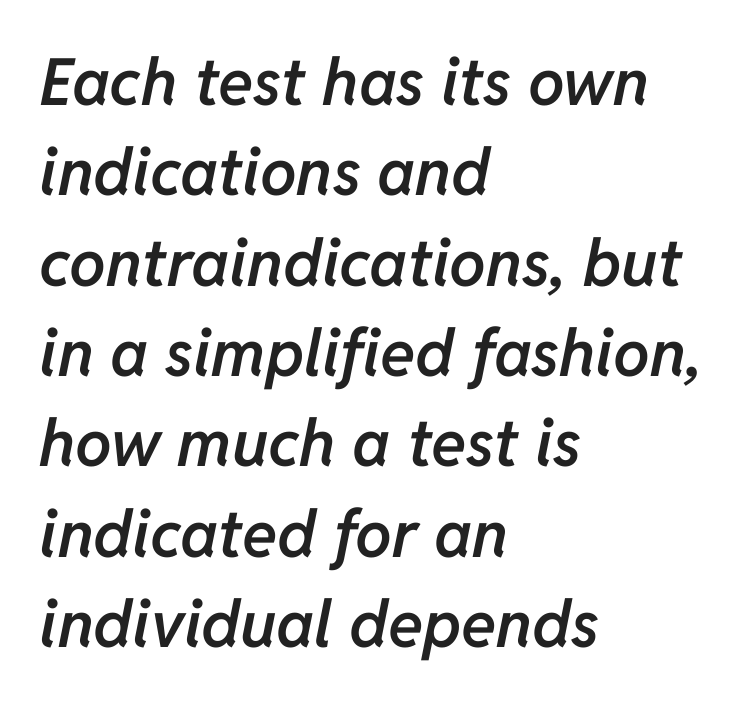
The image shows 65 px semibold type, italic (leaning right); set left-aligned, normal line spacing (1.39x), normal letter spacing, not underlined; low stroke contrast and a medium x-height.
